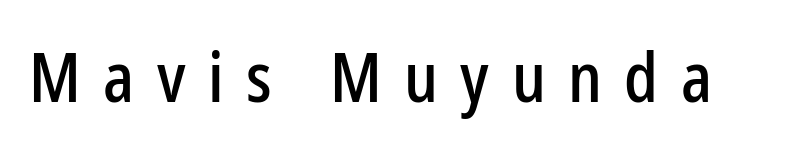
{"serif": "no", "italic": "no", "width": "condensed", "stroke_contrast": "low", "x_height": "medium", "monospaced": "no", "underline": "no", "letter_spacing": "wide", "letter_spacing_em": 0.33, "glyph_px": 68}
